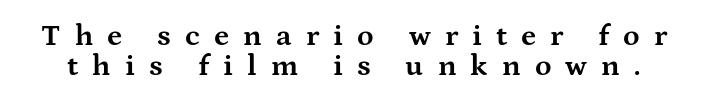
{"serif": "yes", "italic": "no", "bold": "yes", "weight": "bold", "width": "wide", "stroke_contrast": "medium", "x_height": "medium", "monospaced": "no", "underline": "no", "line_spacing": "tight", "line_spacing_ratio": 1.01, "letter_spacing": "wide", "letter_spacing_em": 0.47, "glyph_px": 30}
